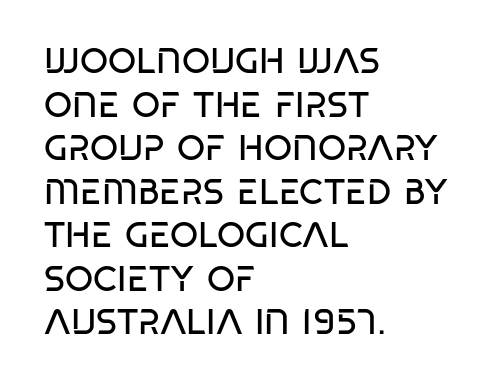
The image shows 36 px regular-weight, condensed sans-serif type, upright; set left-aligned, line spacing 1.21x, normal letter spacing, not underlined; low stroke contrast and a large x-height.
